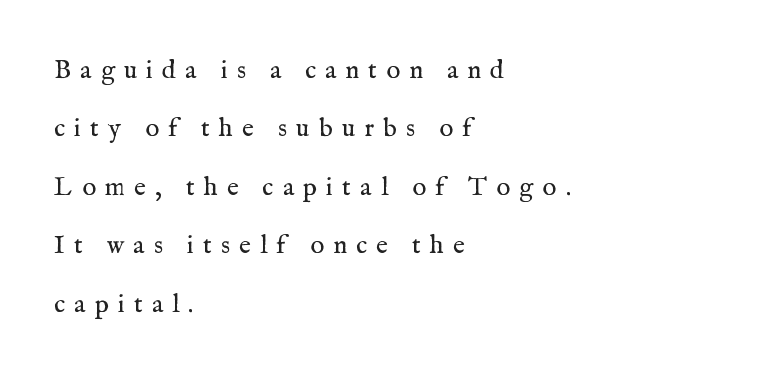
{"italic": "no", "bold": "no", "underline": "no", "align": "left", "line_spacing": "loose", "line_spacing_ratio": 2.25, "letter_spacing": "wide", "letter_spacing_em": 0.35, "glyph_px": 26}
